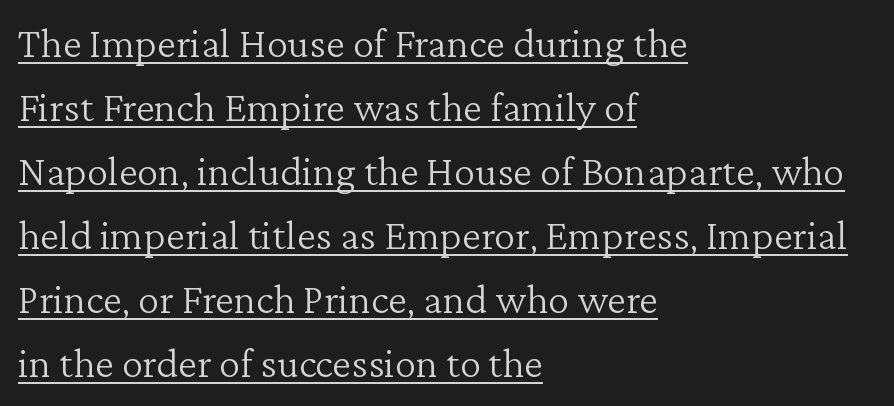
Q: Is the text bold? A: No.
Q: Is the text italic (slanted)? A: No, it is upright.
Q: Is the typeface a serif or a sans-serif typeface? A: Serif.
Q: Is the text underlined? A: Yes.
Q: How is the paragraph aligned? A: Left-aligned.
Q: Is the spacing between letters normal or unusually wide? A: Normal.
Q: Is the spacing between lines tight, normal or loose? A: Normal.
Q: Width (condensed, normal, or wide)? A: Normal.
Q: Stroke contrast? A: Low.
Q: x-height? A: Medium.
Q: Monospaced? A: No.
